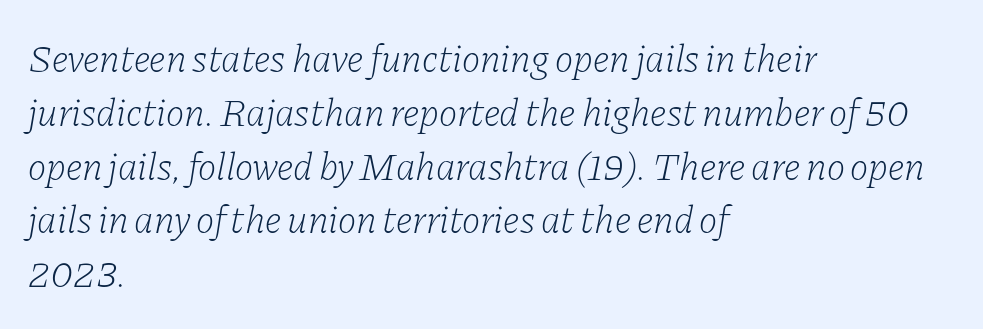
{"serif": "yes", "italic": "yes", "lean": "right", "slant_degrees": 11, "bold": "no", "weight": "light", "width": "normal", "stroke_contrast": "low", "x_height": "medium", "monospaced": "no", "underline": "no", "align": "left", "line_spacing": "normal", "line_spacing_ratio": 1.38, "letter_spacing": "normal", "letter_spacing_em": 0.0, "glyph_px": 39}
